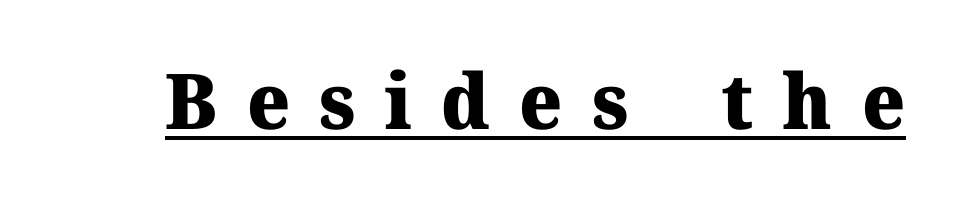
Q: Is the text bold? A: Yes.
Q: Is the text italic (slanted)? A: No, it is upright.
Q: Is the typeface a serif or a sans-serif typeface? A: Serif.
Q: Is the text underlined? A: Yes.
Q: Is the spacing between letters normal or unusually wide? A: Unusually wide.
Q: Width (condensed, normal, or wide)? A: Normal.
Q: Stroke contrast? A: Medium.
Q: x-height? A: Medium.
Q: Monospaced? A: No.
